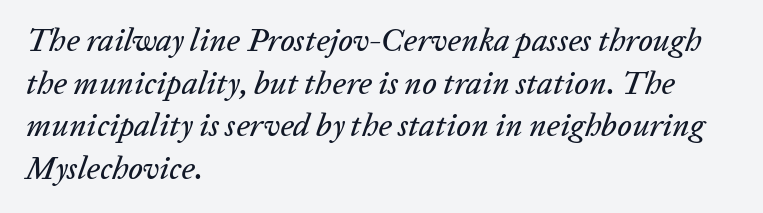
The image shows 32 px text type, italic (leaning right); set left-aligned, normal line spacing (1.33x), normal letter spacing, not underlined; low stroke contrast and a medium x-height.
